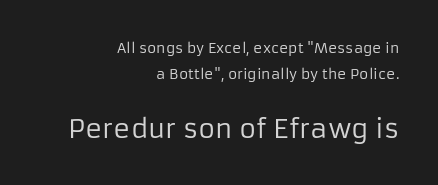
Tall strokes in this sample are plumb rather than angled. Standard letterfit; no display-style spreading of the glyphs. Has an underline been added? It has not. Heft: none added — not bold. A flush-right, rag-left setting is used for this passage. Here the second block reads like a headline and the first like body copy.
